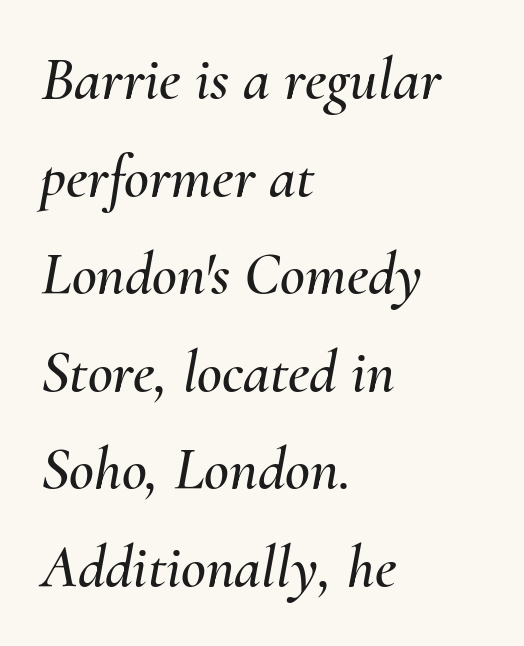
How are the letters spaced? Ordinarily, with no added tracking. The letters advance in unequal steps, a hallmark of proportional type. Line starts are locked; line ends wander. The specimen reads as italic at a glance.
